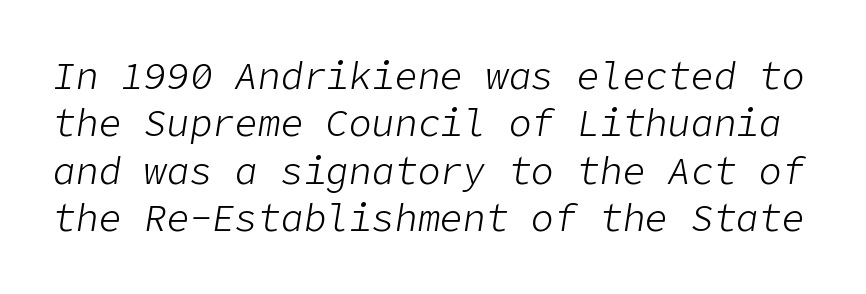
Q: Is the text bold? A: No.
Q: Is the text italic (slanted)? A: Yes, it leans right by about 9 degrees.
Q: Is the text underlined? A: No.
Q: Is the spacing between letters normal or unusually wide? A: Normal.
Q: Is the spacing between lines tight, normal or loose? A: Normal.
Q: Width (condensed, normal, or wide)? A: Normal.
Q: Stroke contrast? A: Low.
Q: x-height? A: Medium.
